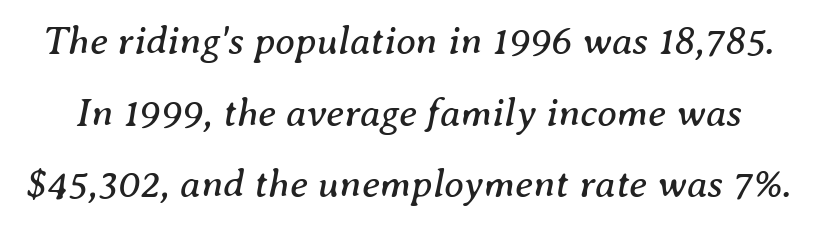
The image shows 40 px regular-weight serif type, italic (leaning right); set line spacing 1.79x, normal letter spacing, not underlined; medium stroke contrast and a medium x-height.
